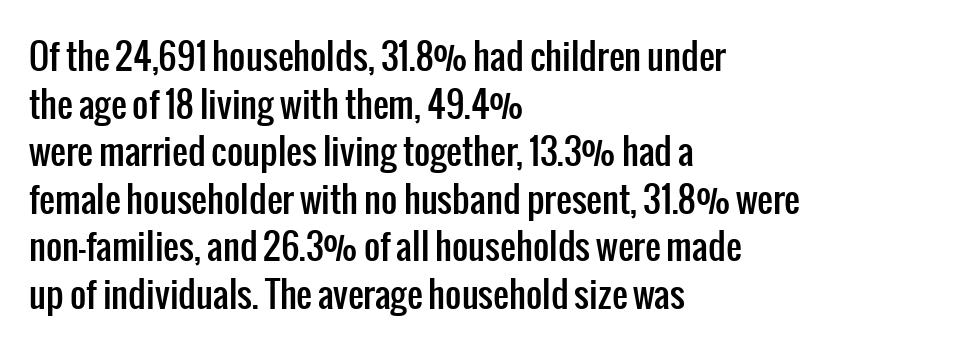
The letters sit at their default tracking, neither squeezed nor spread. Line spacing here is normal. Underlining? Definitely not there. Nope, no serifs anywhere on these letters.
